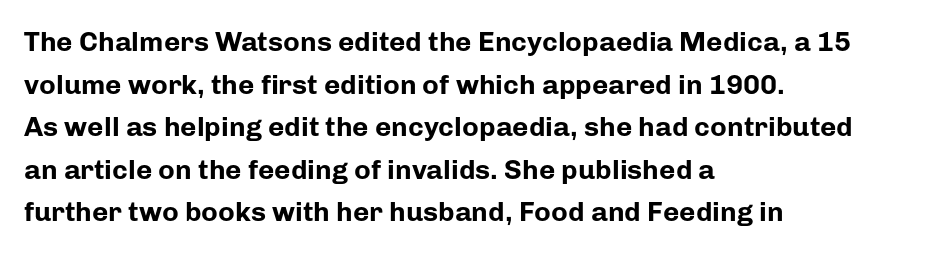
{"serif": "no", "italic": "no", "bold": "yes", "weight": "bold", "width": "normal", "stroke_contrast": "low", "x_height": "medium", "monospaced": "no", "underline": "no", "align": "left", "line_spacing": "normal", "line_spacing_ratio": 1.52, "letter_spacing": "normal", "letter_spacing_em": 0.0, "glyph_px": 28}
